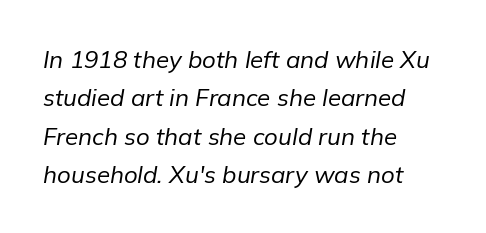
Summary of vertical rhythm: regular, with standard interline spacing. The whole block is typeset with a tilt. A bare baseline throughout the passage. A student would call this left alignment; a typographer would say flush left, rag right. Is the type heavy? It reads as light-to-regular instead.
